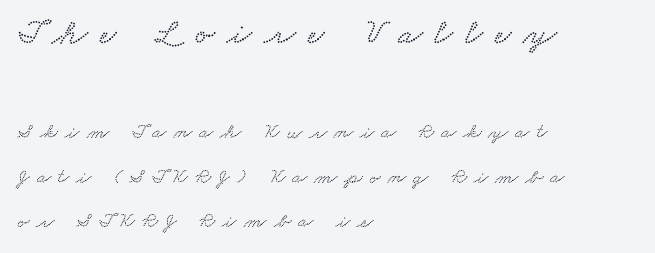
Q: Is the text underlined? A: No.
Q: How is the paragraph aligned? A: Left-aligned.
Q: Is the spacing between letters normal or unusually wide? A: Unusually wide.
Q: Is the spacing between lines tight, normal or loose? A: Loose.
Q: Which block of text is set in a larger size, the first (top) or the second (bottom)? A: The first (top) one.
Q: Width (condensed, normal, or wide)? A: Wide.
Q: Stroke contrast? A: Low.
Q: x-height? A: Small.
Q: Monospaced? A: No.
